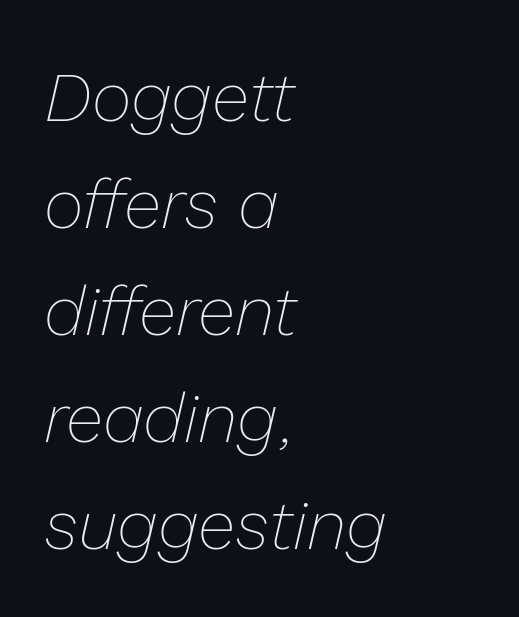
You could not count columns in this text — the font is proportionally spaced. Italic? Definitely — the glyphs are oblique. The words here are not underlined. The lines are quadded left. A typesetter would call this zero additional tracking.
